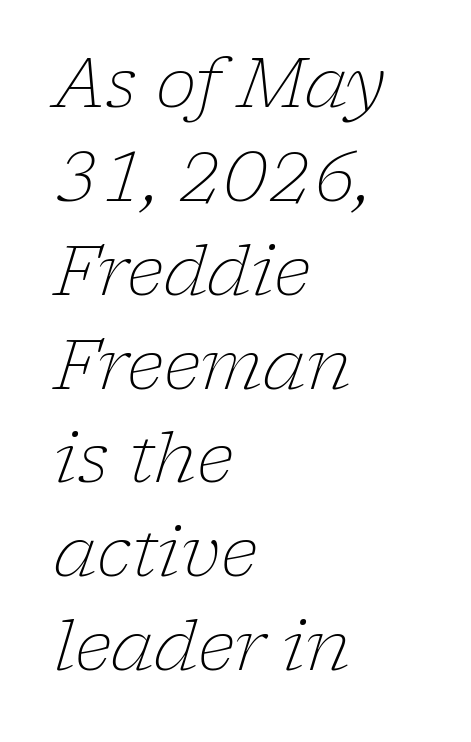
The image shows 69 px light serif type, italic (leaning right); set left-aligned, normal line spacing (1.36x), normal letter spacing, not underlined; low stroke contrast and a medium x-height.
